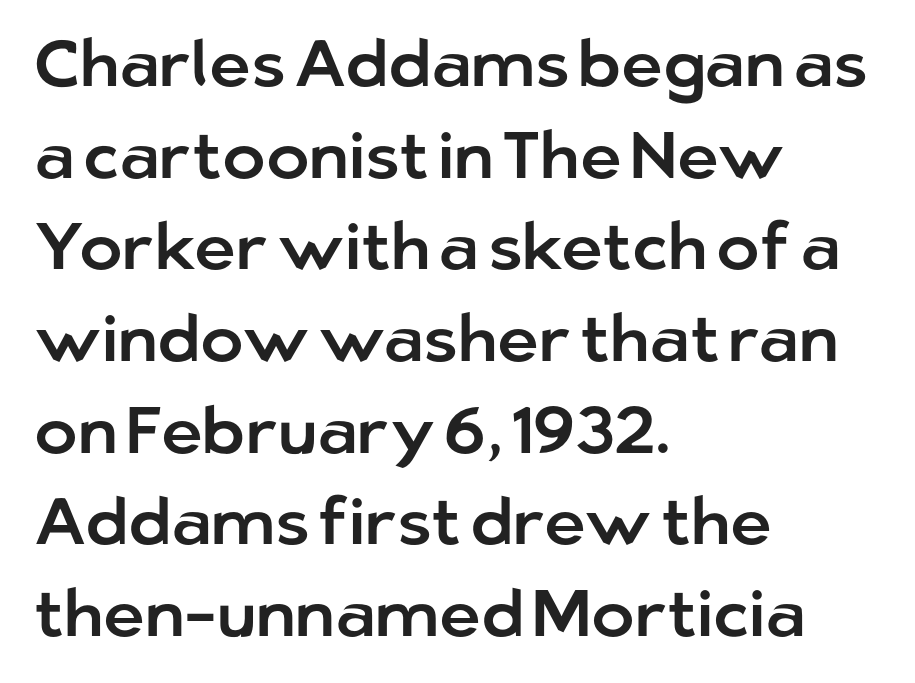
Q: Is the text italic (slanted)? A: No, it is upright.
Q: Is the typeface a serif or a sans-serif typeface? A: Sans-serif.
Q: Is the text underlined? A: No.
Q: How is the paragraph aligned? A: Left-aligned.
Q: Is the spacing between letters normal or unusually wide? A: Normal.
Q: Is the spacing between lines tight, normal or loose? A: Normal.
Q: Width (condensed, normal, or wide)? A: Normal.
Q: Stroke contrast? A: Low.
Q: x-height? A: Medium.
Q: Monospaced? A: No.
